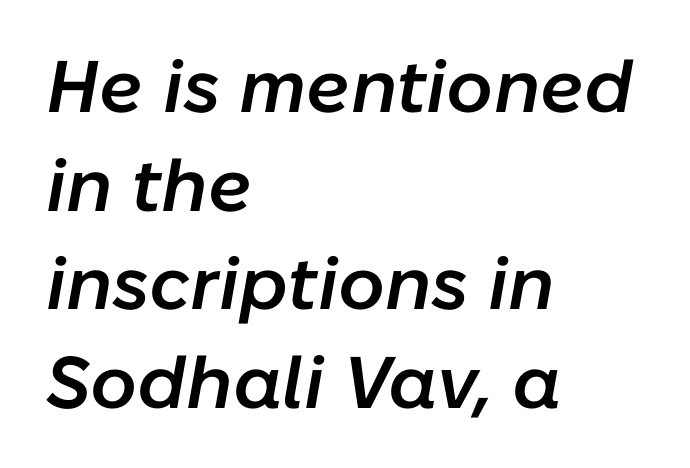
{"italic": "yes", "lean": "right", "slant_degrees": 10, "bold": "semi", "weight": "semibold", "width": "normal", "stroke_contrast": "low", "x_height": "medium", "monospaced": "no", "underline": "no", "align": "left", "line_spacing": "normal", "line_spacing_ratio": 1.35, "letter_spacing": "normal", "letter_spacing_em": 0.0, "glyph_px": 73}
